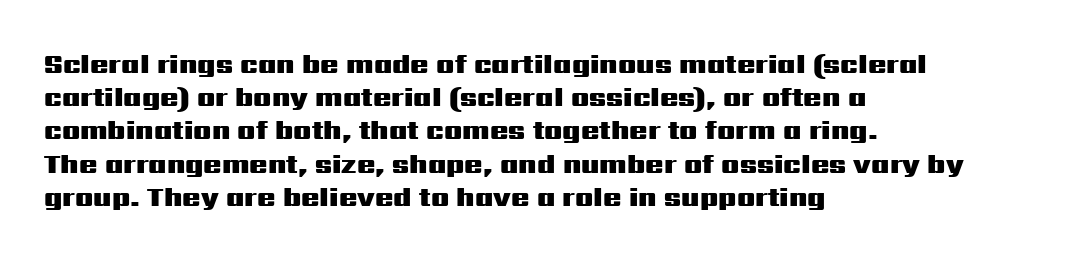
There is no visible air inserted between adjacent glyphs. In terms of weight, the rendering is a true, heavy bold. Visually the block forms a straight wall on the left and a jagged coastline on the right. Lines of text with bare space underneath. If you drew a line through each stem, it would be perfectly vertical.
